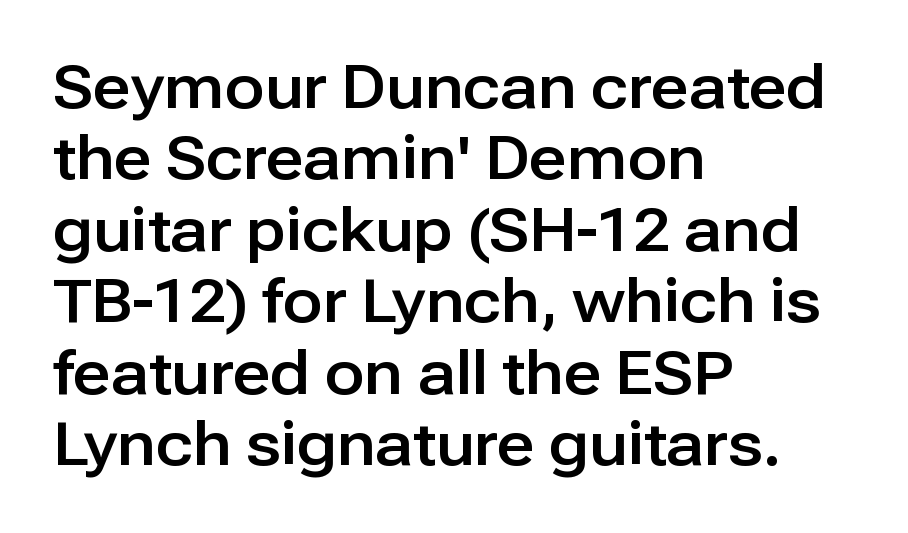
The image shows 59 px sans-serif type, upright; set left-aligned, line spacing 1.21x, normal letter spacing, not underlined; low stroke contrast and a medium x-height.
